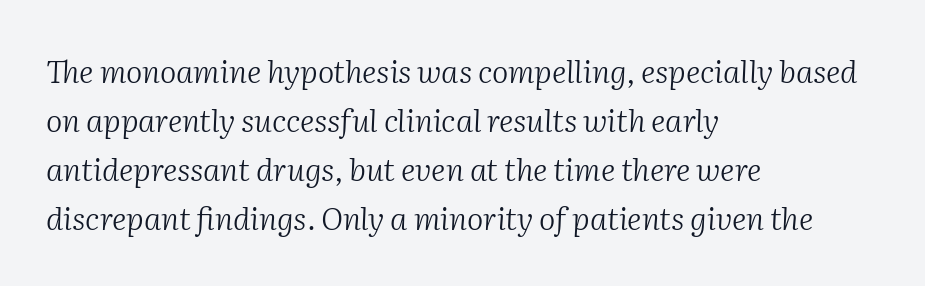
Q: Is the text bold? A: No.
Q: Is the text italic (slanted)? A: Yes, it leans right by about 2 degrees.
Q: Is the typeface a serif or a sans-serif typeface? A: Serif.
Q: Is the text underlined? A: No.
Q: How is the paragraph aligned? A: Left-aligned.
Q: Is the spacing between letters normal or unusually wide? A: Normal.
Q: Is the spacing between lines tight, normal or loose? A: Normal.
Q: Width (condensed, normal, or wide)? A: Normal.
Q: Stroke contrast? A: Medium.
Q: x-height? A: Medium.
Q: Monospaced? A: No.
